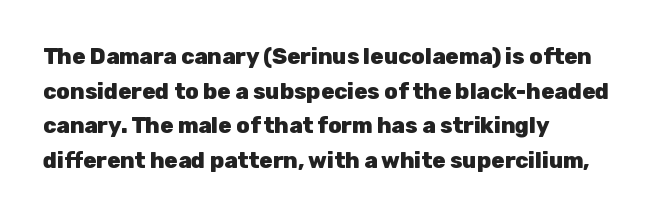
This sample uses an upright cut, with every glyph sitting square on the baseline. Whoever set this chose a conventional vertical rhythm. Students, note that the glyphs here touch the page at normal intervals. Strokes here are thick enough to call this a true bold.
